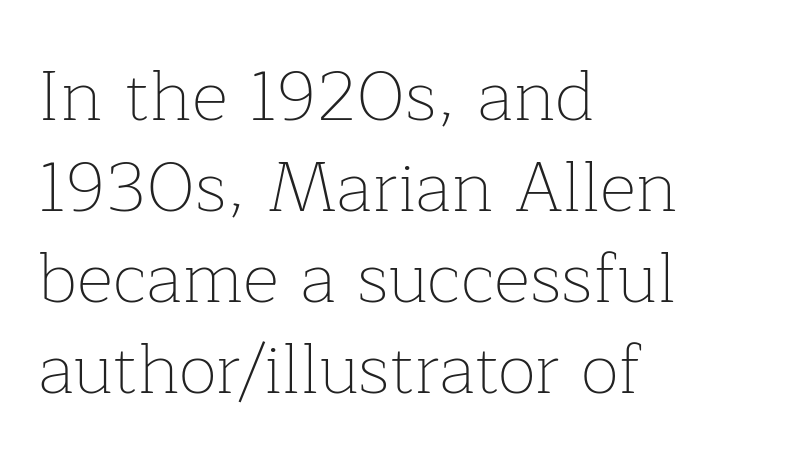
Q: Is the text bold? A: No.
Q: Is the text italic (slanted)? A: No, it is upright.
Q: Is the typeface a serif or a sans-serif typeface? A: Serif.
Q: Is the text underlined? A: No.
Q: How is the paragraph aligned? A: Left-aligned.
Q: Is the spacing between letters normal or unusually wide? A: Normal.
Q: Is the spacing between lines tight, normal or loose? A: Normal.
Q: Width (condensed, normal, or wide)? A: Normal.
Q: Stroke contrast? A: Low.
Q: x-height? A: Medium.
Q: Monospaced? A: No.
